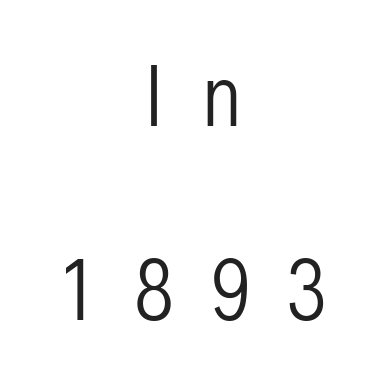
Q: Is the text bold? A: No.
Q: Is the text italic (slanted)? A: No, it is upright.
Q: Is the typeface a serif or a sans-serif typeface? A: Sans-serif.
Q: Is the text underlined? A: No.
Q: How is the paragraph aligned? A: Centered.
Q: Is the spacing between letters normal or unusually wide? A: Unusually wide.
Q: Is the spacing between lines tight, normal or loose? A: Loose.
Q: Width (condensed, normal, or wide)? A: Condensed.
Q: Stroke contrast? A: Low.
Q: x-height? A: Medium.
Q: Monospaced? A: No.
